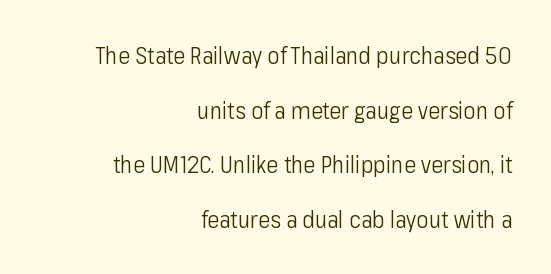
{"italic": "no", "bold": "no", "underline": "no", "align": "right", "line_spacing": "loose", "line_spacing_ratio": 2.37, "letter_spacing": "normal", "letter_spacing_em": 0.0, "glyph_px": 23}
